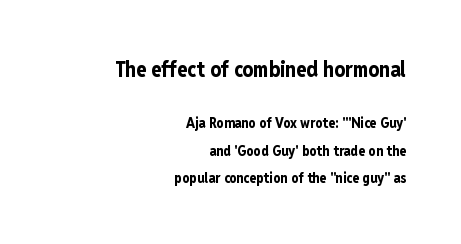
The rendering uses a large line-height, opening up the rows. Rendered with straight, roman letterforms. What weight is shown? A full bold with thick strokes. This sample is right-justified, so line beginnings fall wherever the words allow.
